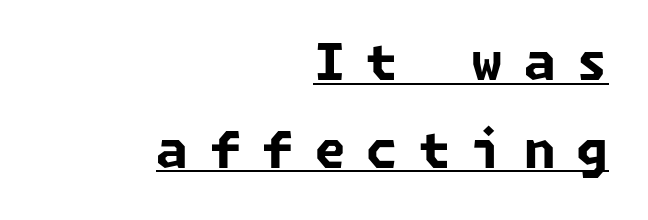
Q: Is the text bold? A: Yes.
Q: Is the typeface a serif or a sans-serif typeface? A: Sans-serif.
Q: Is the text underlined? A: Yes.
Q: How is the paragraph aligned? A: Right-aligned.
Q: Is the spacing between letters normal or unusually wide? A: Unusually wide.
Q: Width (condensed, normal, or wide)? A: Normal.
Q: Stroke contrast? A: Low.
Q: x-height? A: Medium.
